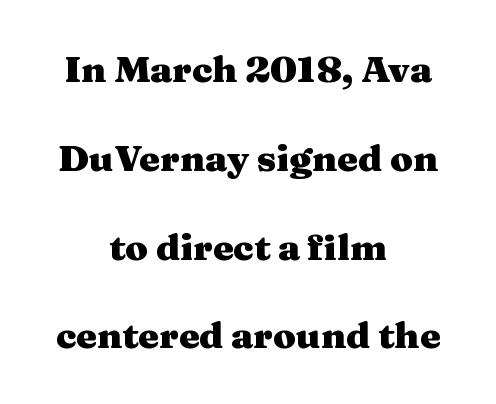
You can tell from the footed stems that serif type was used. Honestly, there is no underline to notice here at all. In CSS terms this would be text-align: center. Horizontal bands of white between lines are thick stripes.
